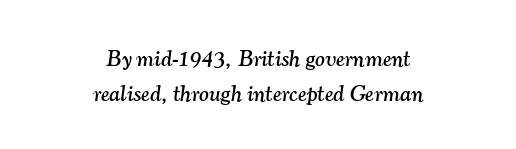
The image shows 23 px text type, italic (leaning right); set centered, normal line spacing (1.54x), normal letter spacing, not underlined.
